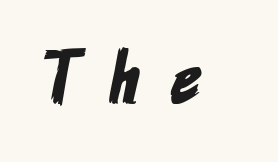
Letters rest on an invisible, unmarked baseline. A sans-serif font was chosen for this passage. Varying glyph widths throughout — classic text-font behaviour. What stands out about the letter spacing? Its width — letters are far apart.
